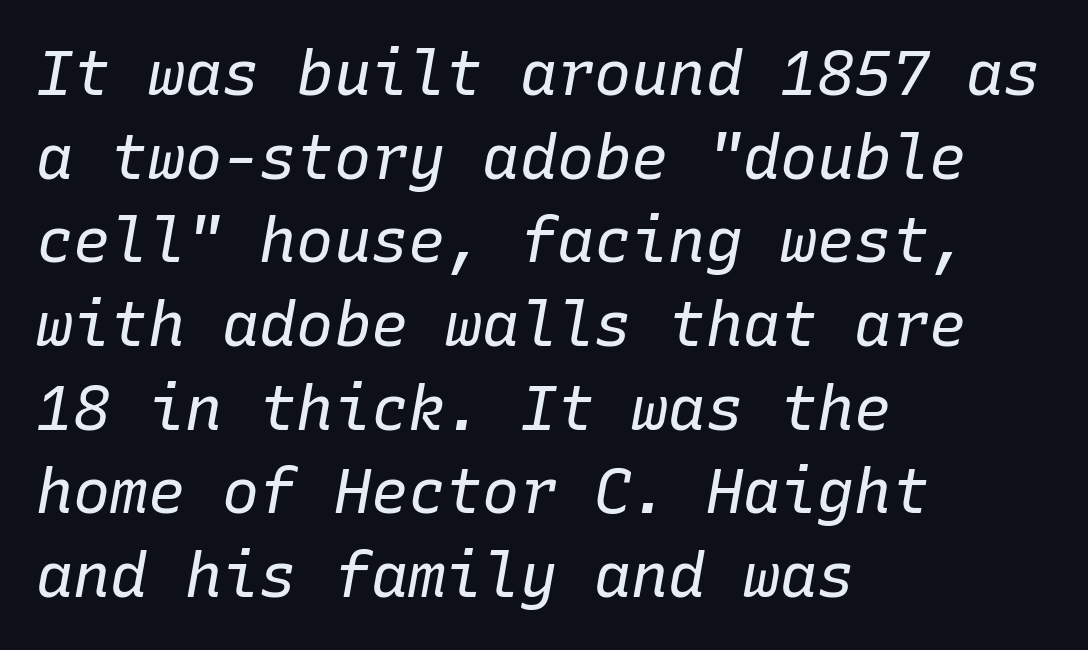
The strokes carry an ordinary text weight at most. A student would call this left alignment; a typographer would say flush left, rag right. Does the lettering tilt? It does — this is italic. Letter spacing: default. Just letters on the line, the space beneath them empty. In terms of leading, this rendering sits right in the middle.
